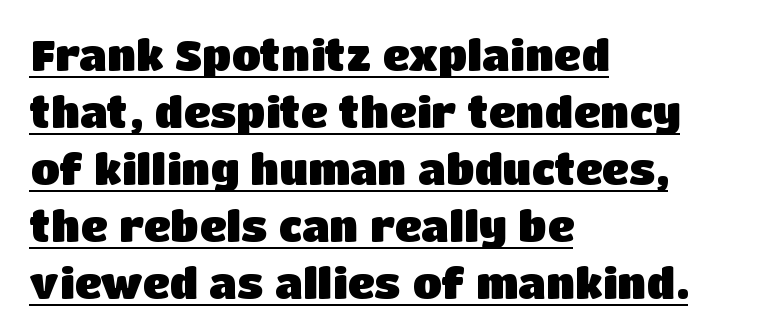
The image shows 42 px heavy sans-serif type, upright; set left-aligned, normal line spacing (1.36x), normal letter spacing, underlined; low stroke contrast and a large x-height.
